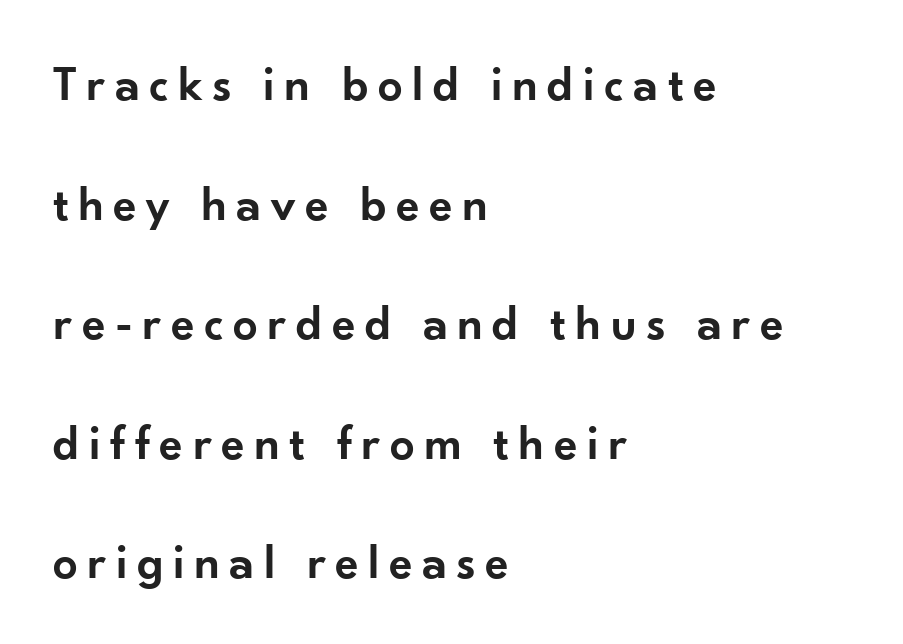
The image shows 49 px semibold sans-serif type, upright; set left-aligned, loose line spacing (2.44x), not underlined; low stroke contrast and a small x-height.
